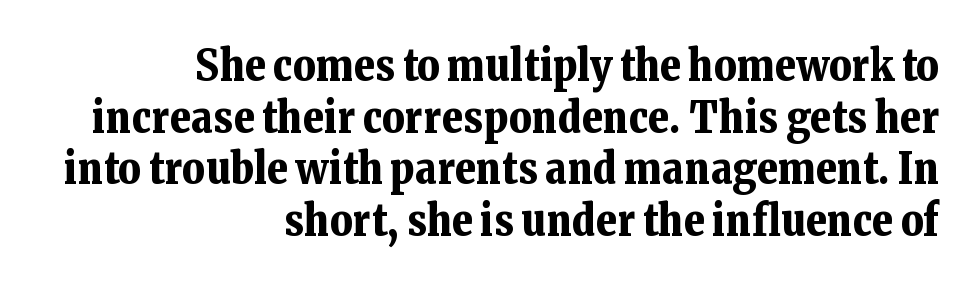
The image shows 43 px bold serif type, upright; set right-aligned, line spacing 1.2x, normal letter spacing, not underlined; low stroke contrast and a medium x-height.
